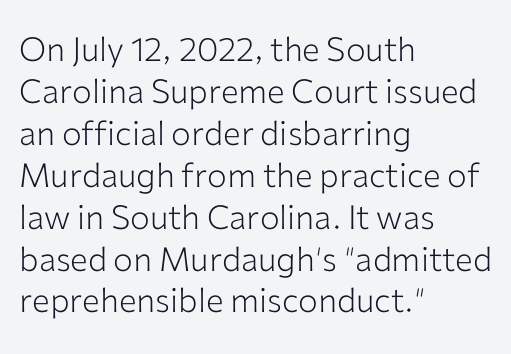
{"serif": "no", "italic": "no", "bold": "no", "weight": "light", "width": "normal", "stroke_contrast": "low", "x_height": "medium", "monospaced": "no", "underline": "no", "align": "left", "line_spacing": "normal", "line_spacing_ratio": 1.27, "letter_spacing": "normal", "letter_spacing_em": 0.0, "glyph_px": 33}
